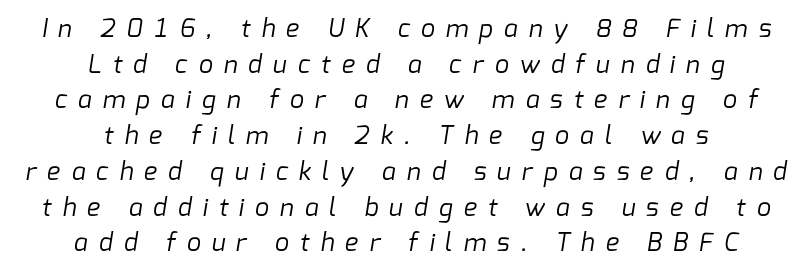
{"bold": "no", "underline": "no", "align": "center", "line_spacing": "normal", "line_spacing_ratio": 1.43, "letter_spacing": "wide", "letter_spacing_em": 0.44, "glyph_px": 25}
